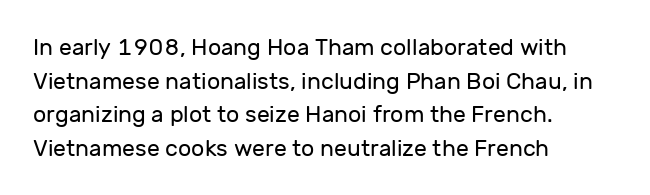
Q: Is the text bold? A: No.
Q: Is the text italic (slanted)? A: No, it is upright.
Q: Is the text underlined? A: No.
Q: How is the paragraph aligned? A: Left-aligned.
Q: Is the spacing between letters normal or unusually wide? A: Normal.
Q: Is the spacing between lines tight, normal or loose? A: Normal.
